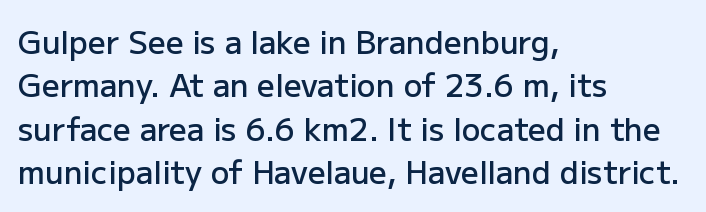
The image shows 31 px semibold sans-serif type, upright; set left-aligned, normal line spacing (1.4x), normal letter spacing, not underlined; low stroke contrast and a medium x-height.
